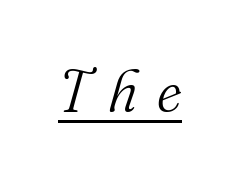
The image shows 59 px light serif type, italic (leaning right); set unusually wide letter spacing (+0.33 em), underlined; medium stroke contrast and a small x-height.
